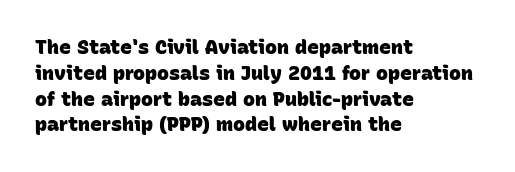
The image shows 20 px bold type; set left-aligned, normal line spacing (1.29x), normal letter spacing, not underlined.
